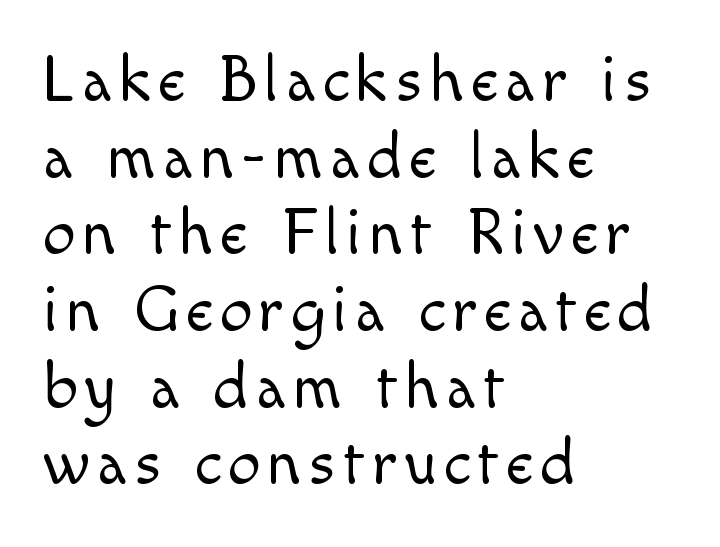
{"serif": "no", "italic": "no", "bold": "no", "weight": "light", "width": "normal", "x_height": "small", "monospaced": "no", "underline": "no", "align": "left", "line_spacing_ratio": 1.18, "glyph_px": 65}
